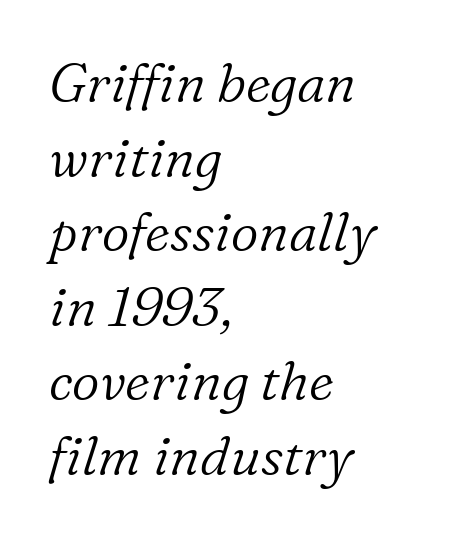
Q: Is the text bold? A: No.
Q: Is the text italic (slanted)? A: Yes, it leans right by about 16 degrees.
Q: Is the typeface a serif or a sans-serif typeface? A: Serif.
Q: Is the text underlined? A: No.
Q: How is the paragraph aligned? A: Left-aligned.
Q: Is the spacing between letters normal or unusually wide? A: Normal.
Q: Is the spacing between lines tight, normal or loose? A: Normal.
Q: Width (condensed, normal, or wide)? A: Normal.
Q: Stroke contrast? A: Low.
Q: x-height? A: Medium.
Q: Monospaced? A: No.
